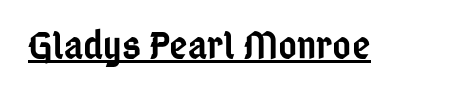
{"serif": "no", "italic": "no", "bold": "semi", "weight": "semibold", "width": "condensed", "stroke_contrast": "low", "x_height": "medium", "monospaced": "no", "underline": "yes", "letter_spacing": "normal", "letter_spacing_em": 0.0, "glyph_px": 40}
